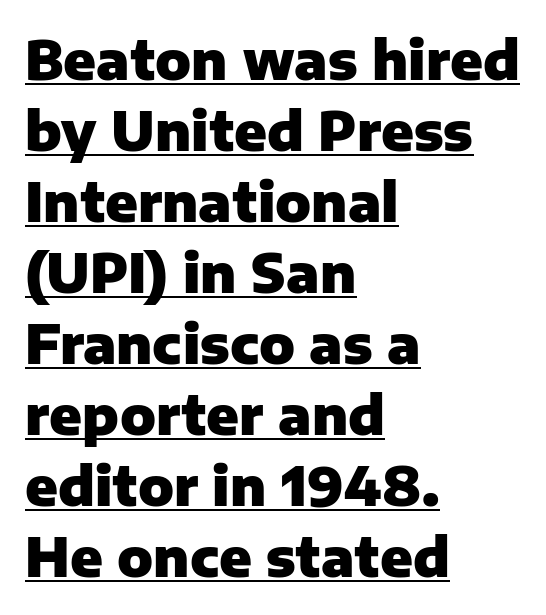
{"serif": "no", "italic": "no", "bold": "yes", "weight": "heavy", "width": "normal", "stroke_contrast": "low", "x_height": "medium", "monospaced": "no", "underline": "yes", "align": "left", "line_spacing": "normal", "line_spacing_ratio": 1.34, "letter_spacing": "normal", "letter_spacing_em": 0.0, "glyph_px": 53}
